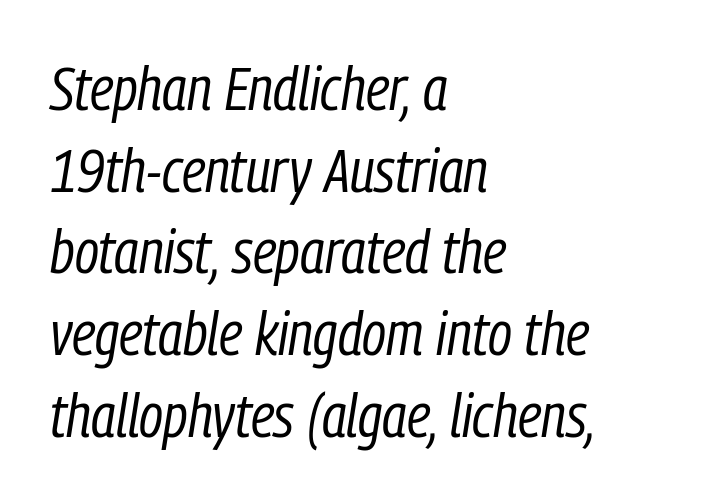
Q: Is the text bold? A: No.
Q: Is the text italic (slanted)? A: Yes, it leans right by about 9 degrees.
Q: Is the text underlined? A: No.
Q: How is the paragraph aligned? A: Left-aligned.
Q: Is the spacing between letters normal or unusually wide? A: Normal.
Q: Is the spacing between lines tight, normal or loose? A: Normal.
Q: Width (condensed, normal, or wide)? A: Condensed.
Q: Stroke contrast? A: Low.
Q: x-height? A: Medium.
Q: Monospaced? A: No.
